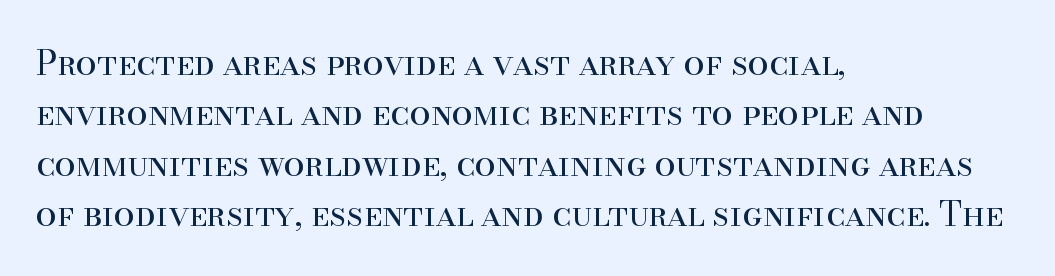
{"serif": "yes", "italic": "no", "bold": "no", "weight": "regular", "width": "normal", "stroke_contrast": "high", "x_height": "small", "monospaced": "no", "underline": "no", "align": "left", "line_spacing": "normal", "line_spacing_ratio": 1.48, "letter_spacing": "normal", "letter_spacing_em": 0.0, "glyph_px": 34}
